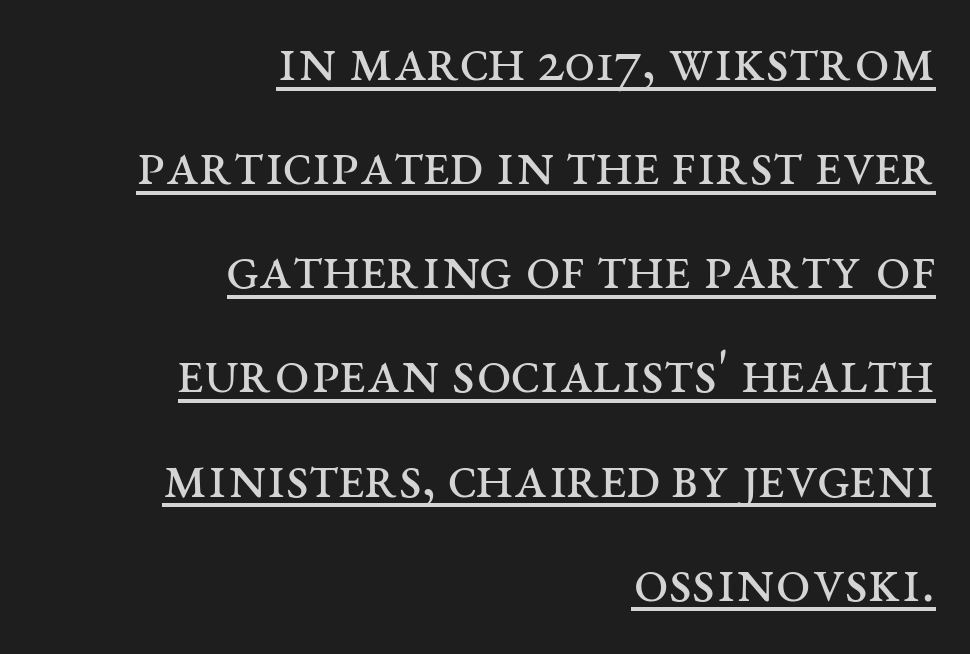
The image shows 62 px regular-weight, wide serif type, upright; set right-aligned, normal line spacing (1.68x), normal letter spacing, underlined; medium stroke contrast and a large x-height.
